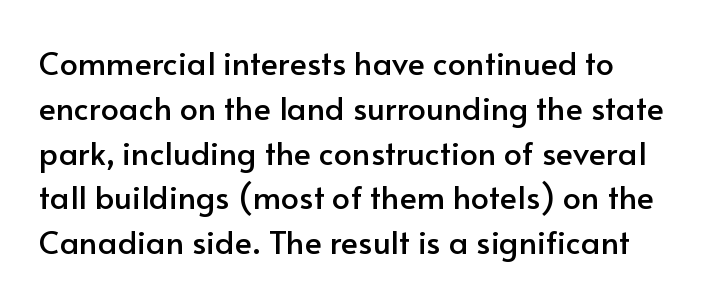
Q: Is the text italic (slanted)? A: No, it is upright.
Q: Is the typeface a serif or a sans-serif typeface? A: Sans-serif.
Q: Is the text underlined? A: No.
Q: Is the spacing between letters normal or unusually wide? A: Normal.
Q: Is the spacing between lines tight, normal or loose? A: Normal.
Q: Width (condensed, normal, or wide)? A: Normal.
Q: Stroke contrast? A: Low.
Q: x-height? A: Small.
Q: Monospaced? A: No.
